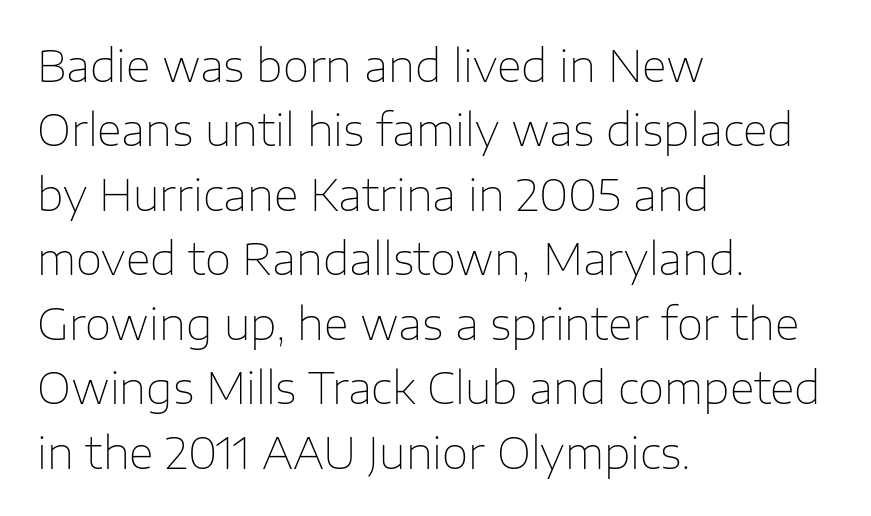
{"serif": "no", "italic": "no", "bold": "no", "weight": "thin", "width": "normal", "stroke_contrast": "low", "x_height": "medium", "monospaced": "no", "underline": "no", "align": "left", "line_spacing": "normal", "line_spacing_ratio": 1.5, "letter_spacing": "normal", "letter_spacing_em": 0.0, "glyph_px": 43}
